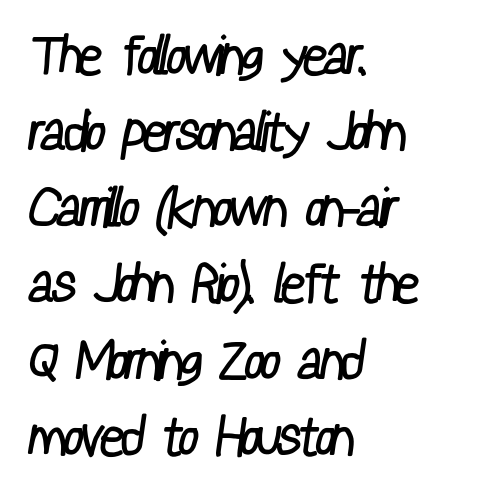
The space directly below the letters is spotless. The paragraph has a hard left edge and a soft right edge. The letterforms sit at book weight or below. How would I describe the line gaps? Plain and ordinary.
